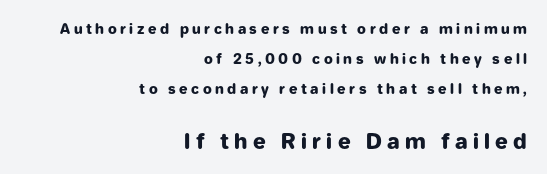
Leading is clearly above the norm, producing a sparse column. Short and long lines alike share a common ending point at right. Every stem runs plumb, perpendicular to the baseline. Thick stems and heavy bowls — unmistakably bold. The passage shown begins with its smaller block and ends with its larger one. Check under the words: just untouched page.
